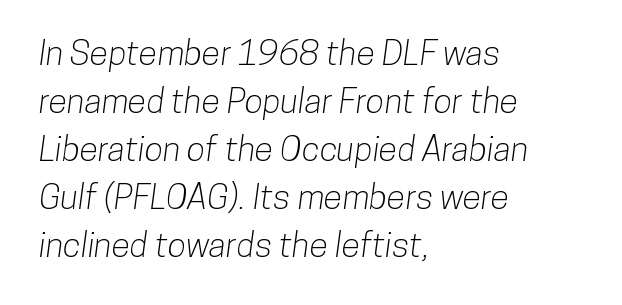
The image shows 34 px condensed sans-serif type; set left-aligned, normal line spacing (1.41x), normal letter spacing, not underlined; low stroke contrast and a medium x-height.
